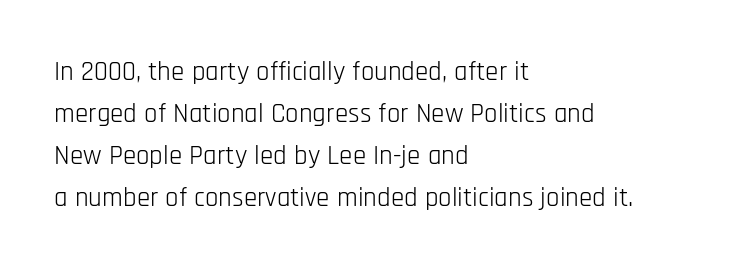
Each new line begins a customary step beneath the previous one. The passage shown is not underscored anywhere. Weight: not bold — regular or lighter. Nope, not italic — everything's standing straight. A classic flush-left, rag-right setting is used for this passage.
